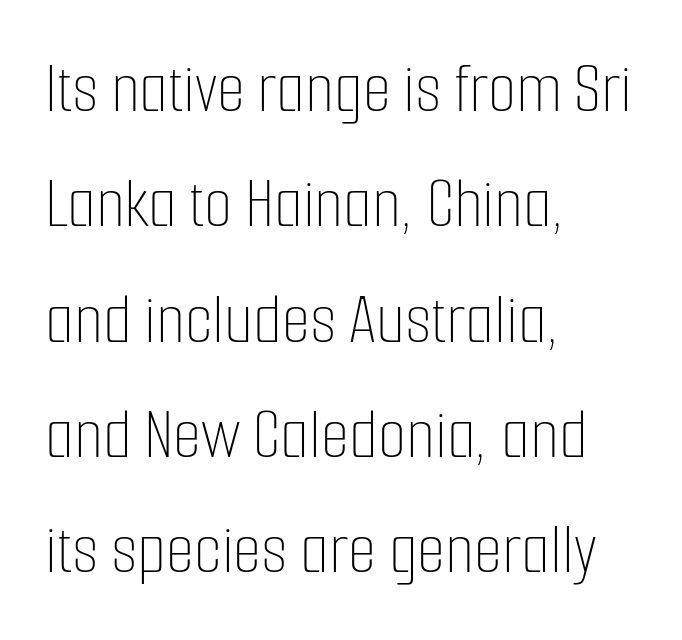
Q: Is the text bold? A: No.
Q: Is the text italic (slanted)? A: No, it is upright.
Q: Is the text underlined? A: No.
Q: How is the paragraph aligned? A: Left-aligned.
Q: Is the spacing between letters normal or unusually wide? A: Normal.
Q: Is the spacing between lines tight, normal or loose? A: Normal.
Q: Width (condensed, normal, or wide)? A: Condensed.
Q: Stroke contrast? A: Low.
Q: x-height? A: Medium.
Q: Monospaced? A: No.
